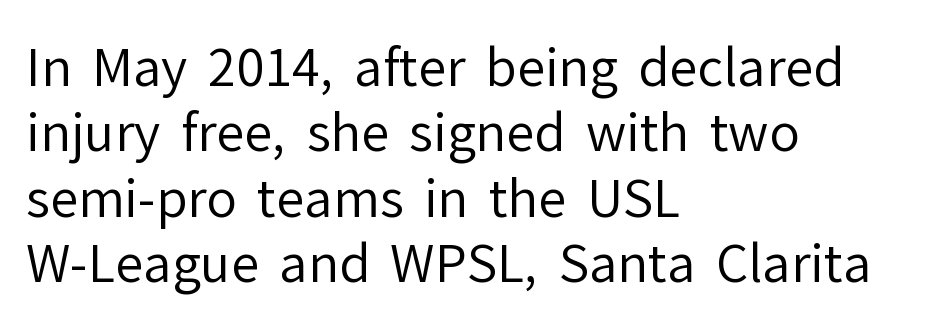
Is the letter spacing exaggerated? No — it looks like the ordinary default. Designer's note — italics off, roman on. Clear beneath every line of the passage. Observe the absence of serifs on each vertical stroke in this sample. Spacing verdict: proportional, widths tailored to each character.
